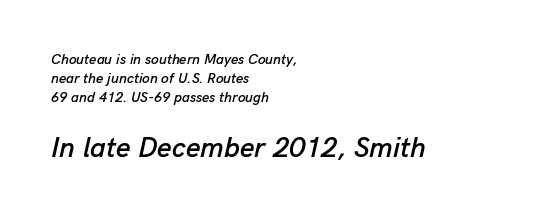
Look at the tracking — it's just the regular setting, nothing added. The paragraph shown leans on its left margin. Does the lettering tilt? It does — this is italic. The letters advance in unequal steps, a hallmark of proportional type. The passage shown is not underscored anywhere.
